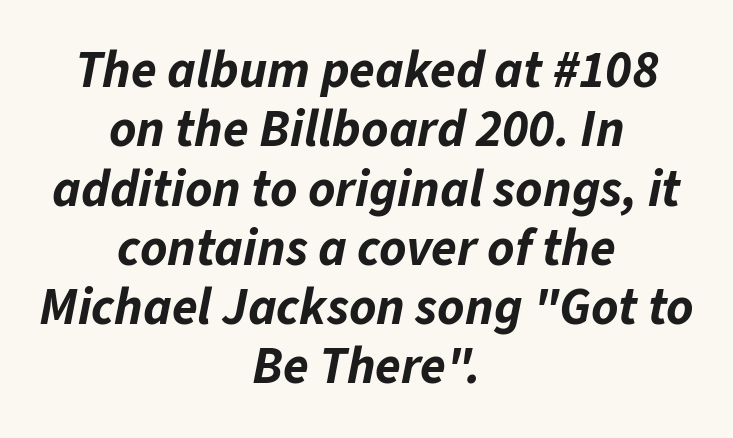
A typesetter would mark this as italic. Emphasis by weight is at full strength: bold. Centered paragraph, ragged on both sides. The rendering keeps characters at their native spacing. Do the characters align in a grid? No, the font is proportional. This block would grow much taller if given ordinary leading; it's compressed now.
